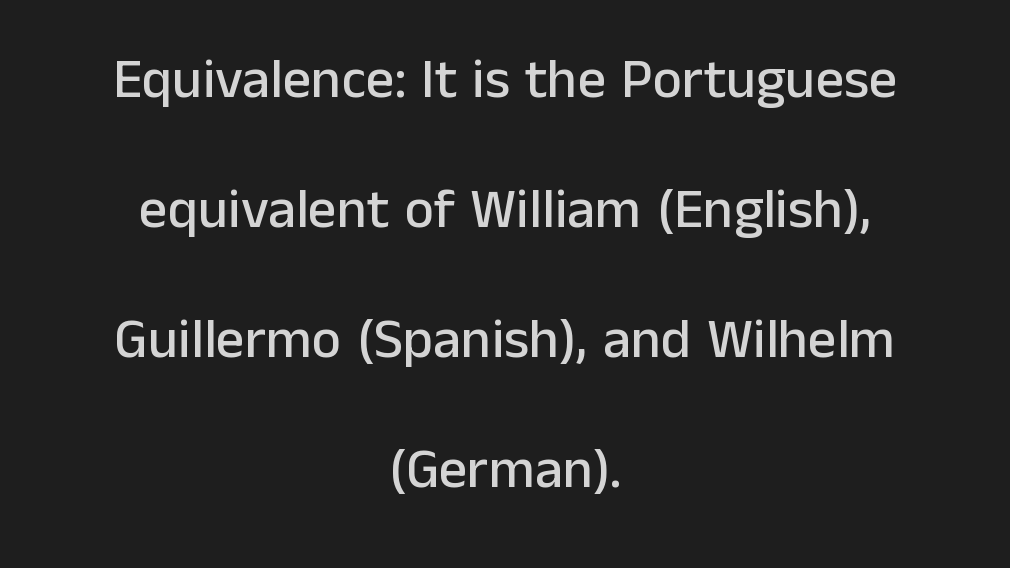
The image shows 56 px sans-serif type, upright; set centered, loose line spacing (2.32x), normal letter spacing, not underlined; low stroke contrast and a medium x-height.
